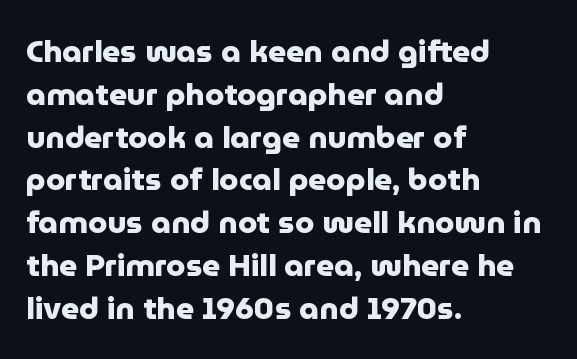
Q: Is the text bold? A: Yes.
Q: Is the text italic (slanted)? A: No, it is upright.
Q: Is the typeface a serif or a sans-serif typeface? A: Sans-serif.
Q: Is the text underlined? A: No.
Q: How is the paragraph aligned? A: Left-aligned.
Q: Is the spacing between letters normal or unusually wide? A: Normal.
Q: Is the spacing between lines tight, normal or loose? A: Normal.
Q: Width (condensed, normal, or wide)? A: Normal.
Q: Stroke contrast? A: Low.
Q: x-height? A: Medium.
Q: Monospaced? A: No.
